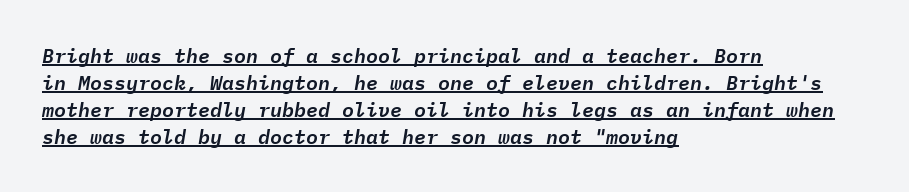
The image shows 20 px text type, italic (leaning right); set left-aligned, normal line spacing (1.35x), normal letter spacing, underlined.
